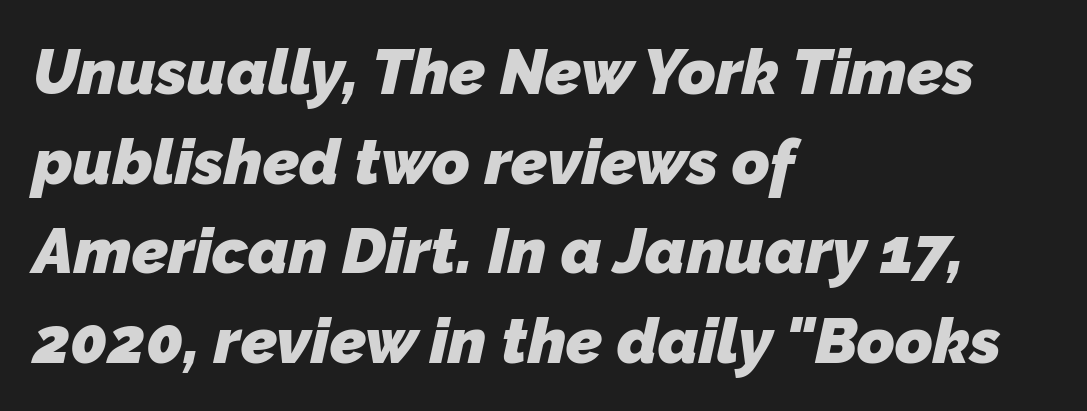
{"serif": "no", "bold": "yes", "weight": "heavy", "width": "normal", "stroke_contrast": "low", "x_height": "medium", "monospaced": "no", "underline": "no", "align": "left", "line_spacing": "normal", "line_spacing_ratio": 1.4, "letter_spacing": "normal", "letter_spacing_em": 0.0, "glyph_px": 64}
